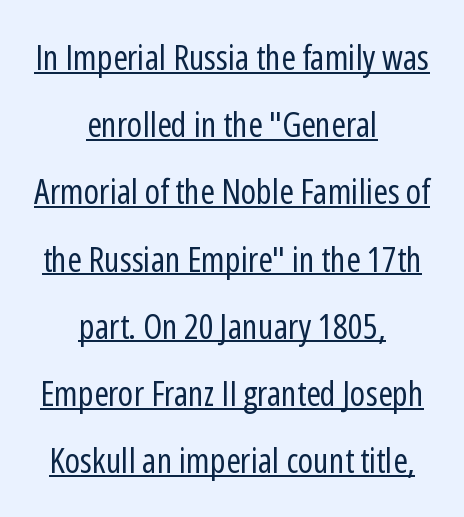
The typography opts for an upright posture over an oblique one. Regarding serifs, this sample does without them. The glyphs are accompanied by a horizontal stroke just below them. Is the stroke heavy? The answer is a plain regular-or-lighter. Look at the tracking — it's just the regular setting, nothing added.
